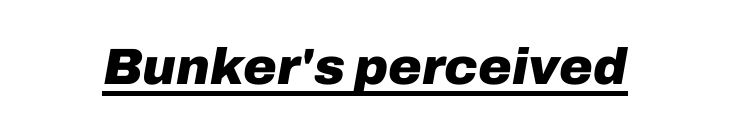
Q: Is the text bold? A: Yes.
Q: Is the text italic (slanted)? A: Yes, it leans right by about 10 degrees.
Q: Is the text underlined? A: Yes.
Q: Is the spacing between letters normal or unusually wide? A: Normal.
Q: Width (condensed, normal, or wide)? A: Normal.
Q: Stroke contrast? A: Low.
Q: x-height? A: Medium.
Q: Monospaced? A: No.
